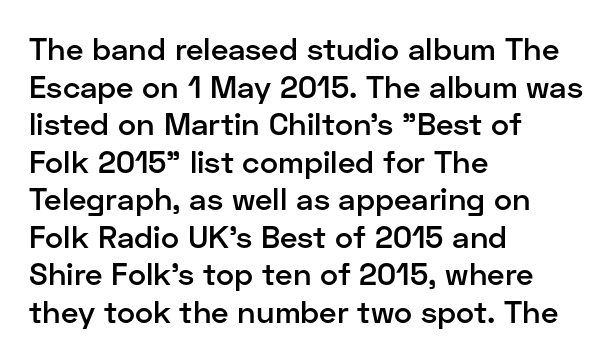
The image shows 31 px semibold sans-serif type, upright; set left-aligned, line spacing 1.21x, normal letter spacing, not underlined; low stroke contrast and a medium x-height.
